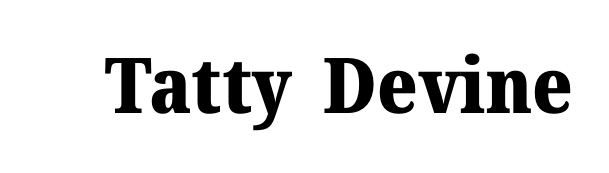
{"serif": "yes", "italic": "no", "bold": "yes", "weight": "heavy", "width": "normal", "stroke_contrast": "medium", "x_height": "medium", "monospaced": "no", "underline": "no", "letter_spacing": "normal", "letter_spacing_em": 0.0, "glyph_px": 77}
